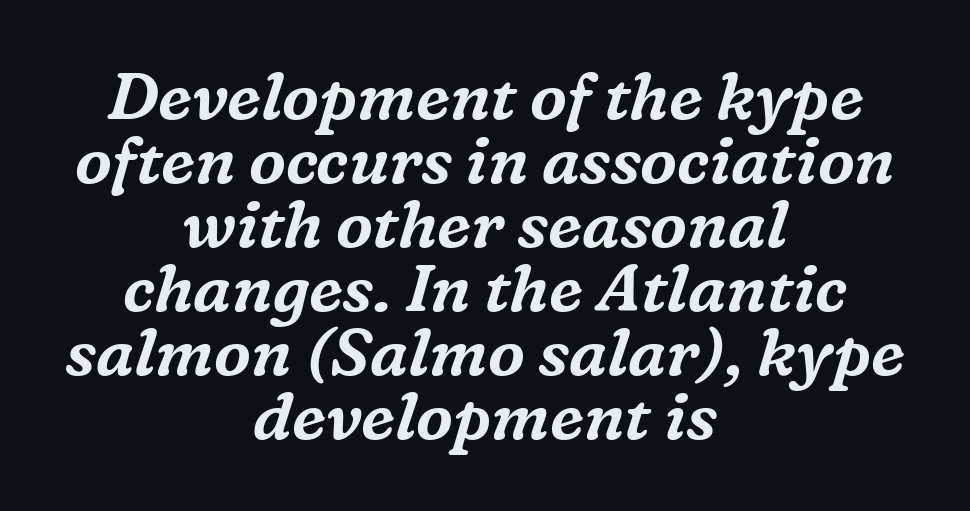
Q: Is the text italic (slanted)? A: Yes, it leans right by about 16 degrees.
Q: Is the typeface a serif or a sans-serif typeface? A: Serif.
Q: Is the text underlined? A: No.
Q: How is the paragraph aligned? A: Centered.
Q: Is the spacing between letters normal or unusually wide? A: Normal.
Q: Is the spacing between lines tight, normal or loose? A: Tight.
Q: Width (condensed, normal, or wide)? A: Normal.
Q: Stroke contrast? A: Medium.
Q: x-height? A: Medium.
Q: Monospaced? A: No.
